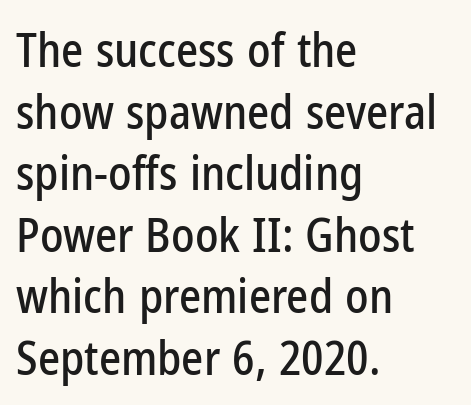
{"serif": "no", "italic": "no", "width": "condensed", "stroke_contrast": "low", "x_height": "medium", "monospaced": "no", "underline": "no", "align": "left", "line_spacing": "normal", "line_spacing_ratio": 1.31, "letter_spacing": "normal", "letter_spacing_em": 0.0, "glyph_px": 47}
